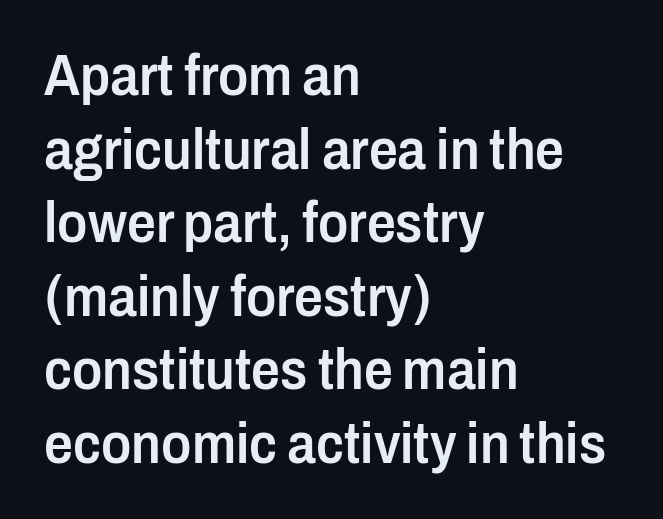
{"serif": "no", "italic": "no", "bold": "semi", "weight": "semibold", "width": "condensed", "stroke_contrast": "low", "x_height": "medium", "monospaced": "no", "underline": "no", "align": "left", "line_spacing": "normal", "line_spacing_ratio": 1.29, "letter_spacing": "normal", "letter_spacing_em": 0.0, "glyph_px": 57}
